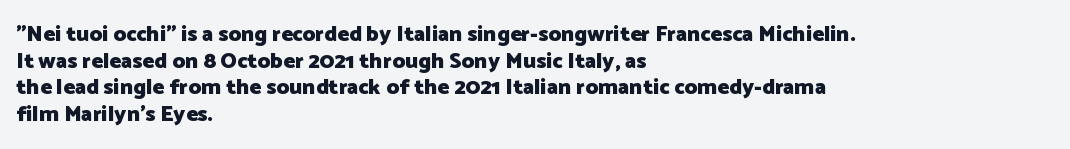
{"italic": "no", "bold": "yes", "underline": "no", "align": "left", "line_spacing_ratio": 1.21, "letter_spacing": "normal", "letter_spacing_em": 0.0, "glyph_px": 22}
